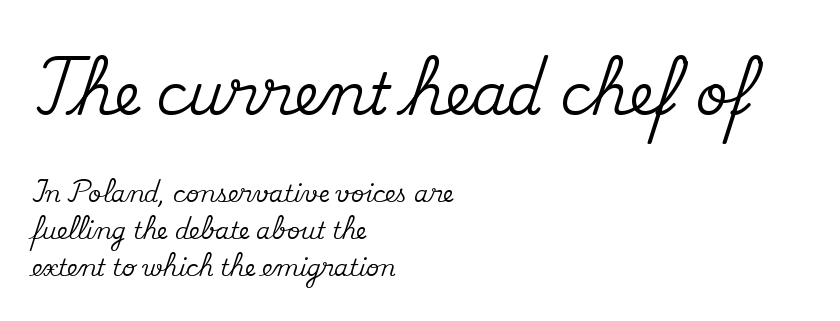
{"serif": "yes", "width": "normal", "stroke_contrast": "medium", "x_height": "small", "monospaced": "no", "underline": "no", "align": "left", "line_spacing": "normal", "line_spacing_ratio": 1.61, "letter_spacing": "normal", "letter_spacing_em": 0.0, "larger_block": "first", "size_ratio": 2.48, "glyph_px": 57}
